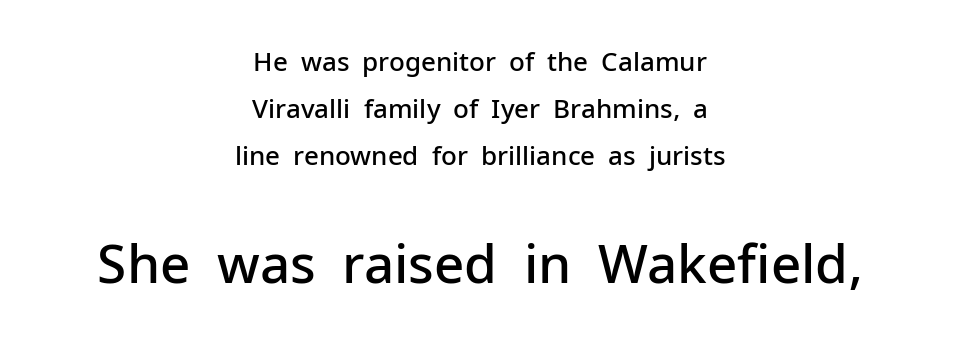
Q: Is the text bold? A: Semi-bold.
Q: Is the text italic (slanted)? A: No, it is upright.
Q: Is the typeface a serif or a sans-serif typeface? A: Sans-serif.
Q: Is the text underlined? A: No.
Q: How is the paragraph aligned? A: Centered.
Q: Is the spacing between letters normal or unusually wide? A: Normal.
Q: Which block of text is set in a larger size, the first (top) or the second (bottom)? A: The second (bottom) one.
Q: Width (condensed, normal, or wide)? A: Normal.
Q: Stroke contrast? A: Low.
Q: x-height? A: Medium.
Q: Monospaced? A: No.
